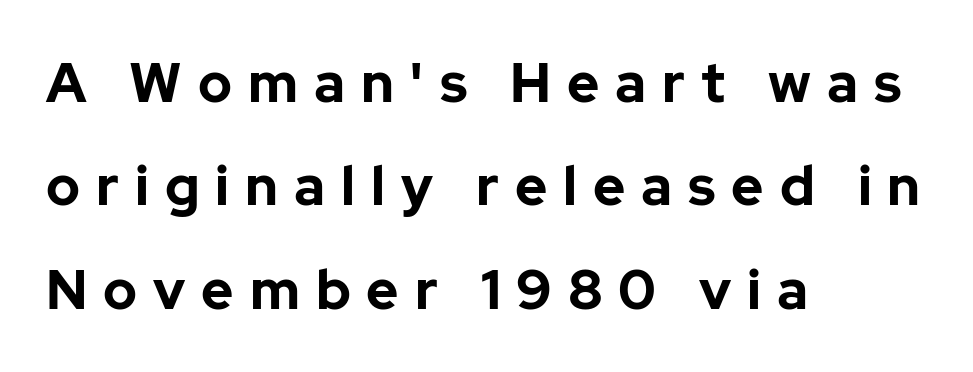
Every row of glyphs begins at an identical x-position on the left. Check the space under the baseline: it is left empty. It's the straight-up-and-down kind of type. Note the varied advance widths — an 'i' is clearly narrower than an 'm'. Tracking value appears strongly positive — letters spread wide. The type family on display is of the sans-serif kind.
